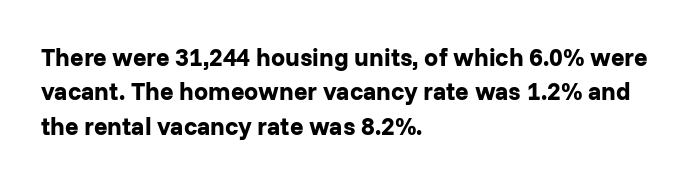
The image shows 25 px bold type, upright; set left-aligned, normal line spacing (1.38x), normal letter spacing, not underlined.
